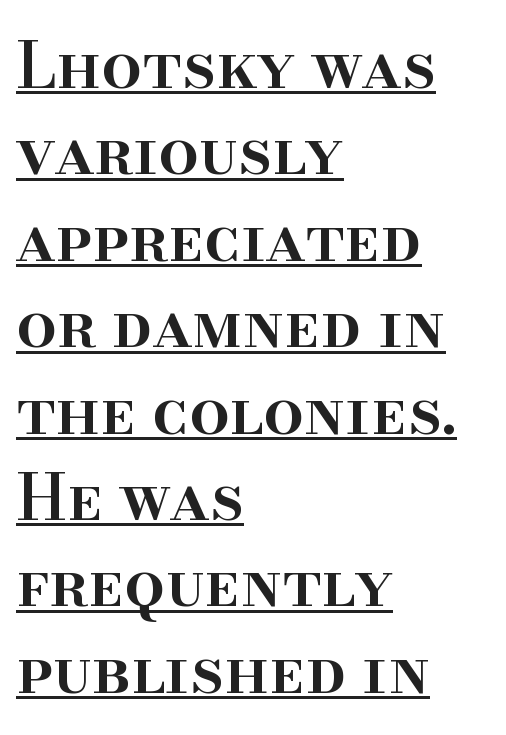
Q: Is the text bold? A: Semi-bold.
Q: Is the text italic (slanted)? A: No, it is upright.
Q: Is the typeface a serif or a sans-serif typeface? A: Serif.
Q: Is the text underlined? A: Yes.
Q: How is the paragraph aligned? A: Left-aligned.
Q: Is the spacing between letters normal or unusually wide? A: Normal.
Q: Is the spacing between lines tight, normal or loose? A: Normal.
Q: Width (condensed, normal, or wide)? A: Normal.
Q: Stroke contrast? A: High.
Q: x-height? A: Small.
Q: Monospaced? A: No.
